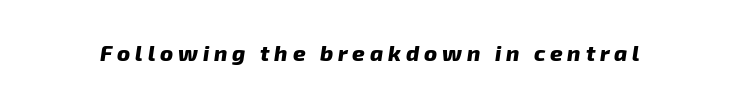
Q: Is the text bold? A: Yes.
Q: Is the text underlined? A: No.
Q: Is the spacing between letters normal or unusually wide? A: Unusually wide.
